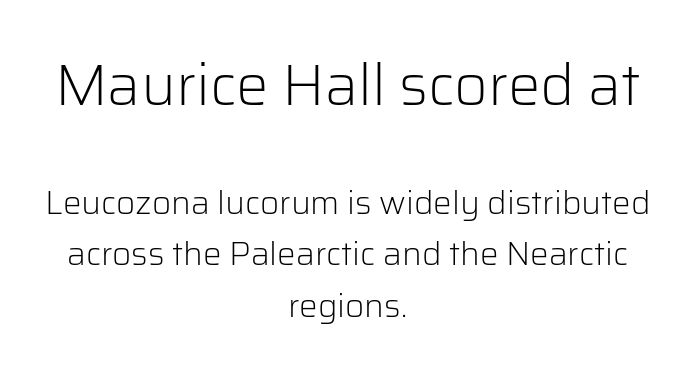
Descender tails drop into unmarked territory. I'd call this a sans setting — the letters go barefoot. You get the large type first, then a drop to smaller type. Quick note: interline space is typical. You could call the tracking neutral — neither tight nor loose. Do the letters lean? They stand straight.
